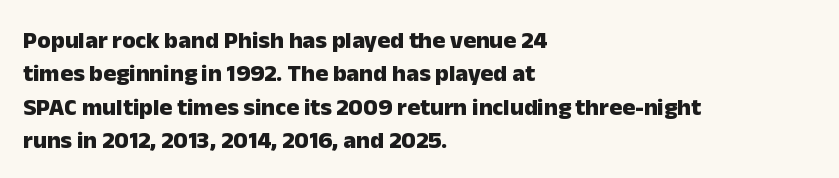
{"italic": "no", "bold": "yes", "underline": "no", "align": "left", "line_spacing": "normal", "line_spacing_ratio": 1.39, "letter_spacing": "normal", "letter_spacing_em": 0.0, "glyph_px": 24}
